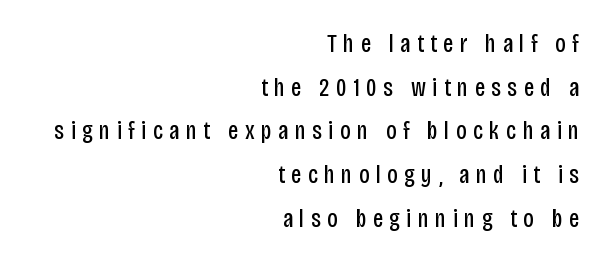
Q: Is the text bold? A: No.
Q: Is the text italic (slanted)? A: No, it is upright.
Q: Is the text underlined? A: No.
Q: How is the paragraph aligned? A: Right-aligned.
Q: Is the spacing between letters normal or unusually wide? A: Unusually wide.
Q: Is the spacing between lines tight, normal or loose? A: Normal.
